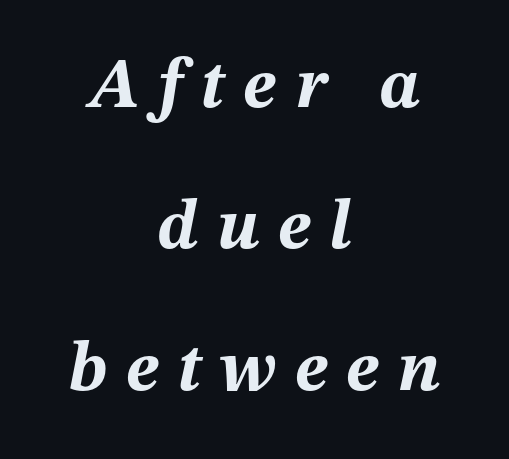
The image shows 71 px bold type, italic (leaning right); set centered, loose line spacing (1.99x), unusually wide letter spacing (+0.26 em), not underlined; medium stroke contrast and a medium x-height.
